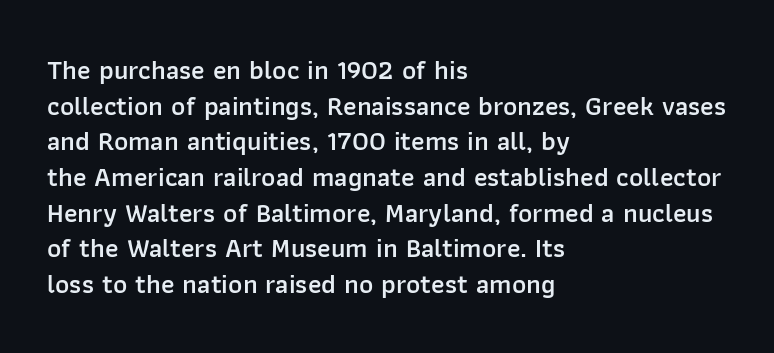
Q: Is the text bold? A: Semi-bold.
Q: Is the text italic (slanted)? A: No, it is upright.
Q: Is the text underlined? A: No.
Q: How is the paragraph aligned? A: Left-aligned.
Q: Is the spacing between letters normal or unusually wide? A: Normal.
Q: Is the spacing between lines tight, normal or loose? A: Normal.
